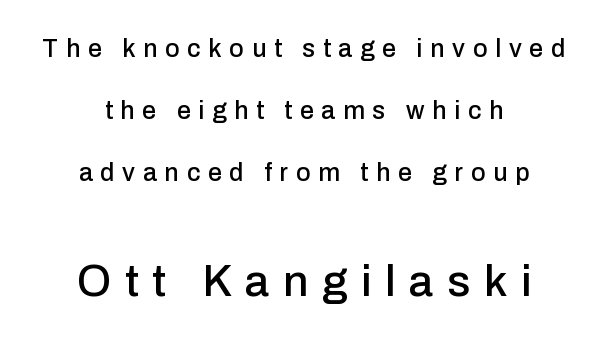
The image shows 44 px sans-serif type, upright; set centered, loose line spacing (2.49x), unusually wide letter spacing (+0.31 em), not underlined; the second (bottom) block is 1.76x larger; low stroke contrast and a medium x-height.
